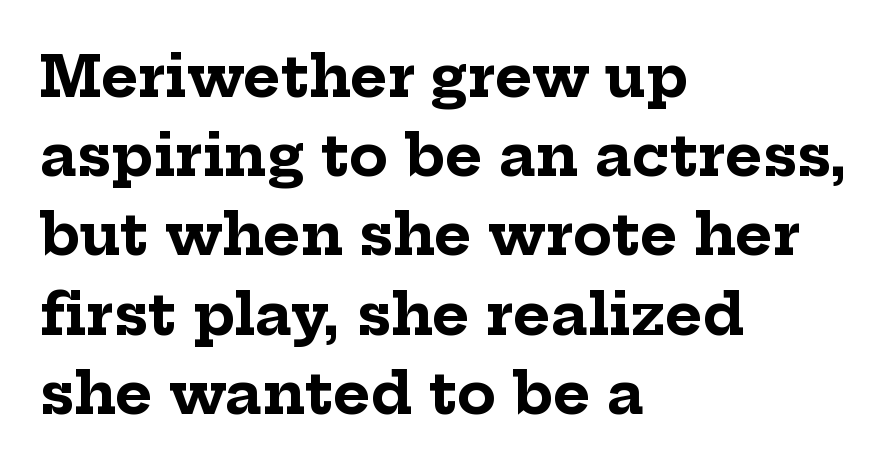
Typographically, this falls in the serif category. This rendering leaves character spacing at its baseline value. Just letters on the line, the space beneath them empty. Heft: maximum for text — a bold.
